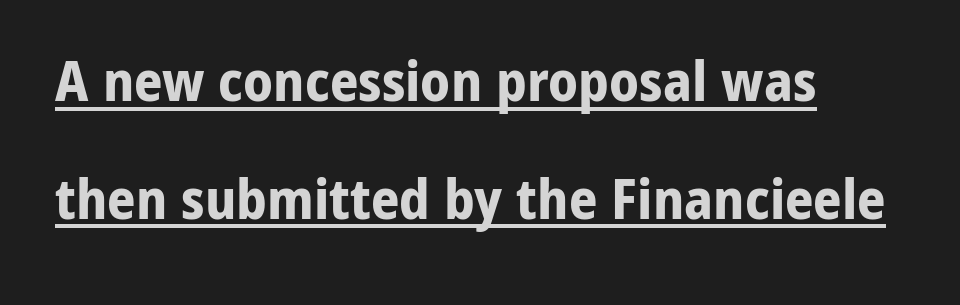
The image shows 56 px bold sans-serif type, upright; set left-aligned, loose line spacing (2.1x), normal letter spacing, underlined; low stroke contrast and a medium x-height.
